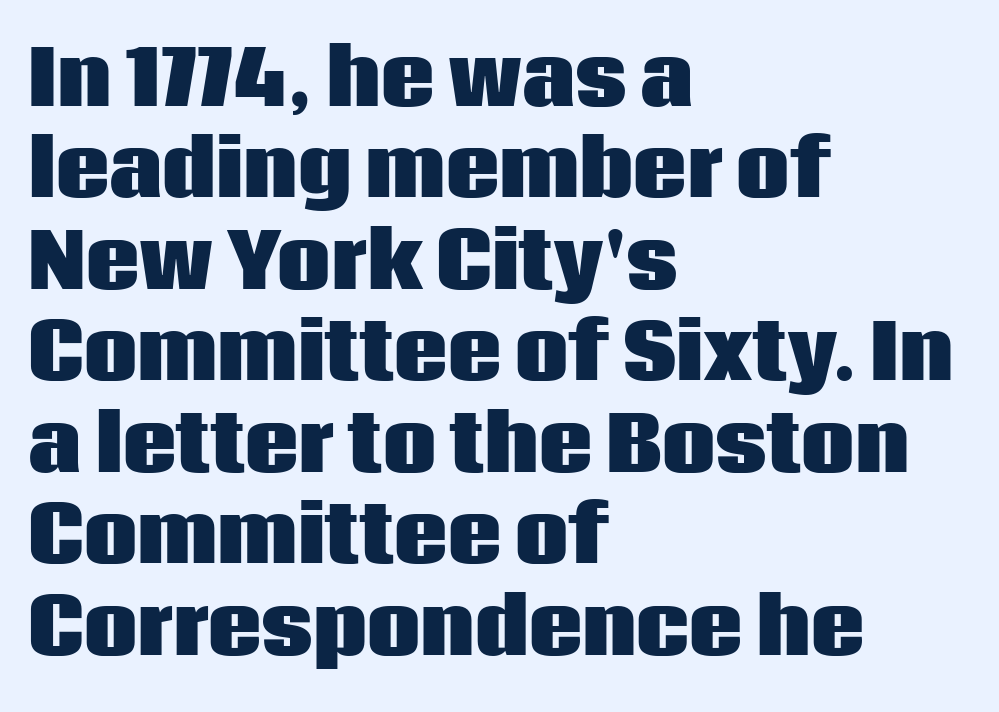
{"serif": "no", "italic": "no", "bold": "yes", "weight": "heavy", "width": "normal", "stroke_contrast": "low", "x_height": "large", "monospaced": "no", "underline": "no", "align": "left", "line_spacing_ratio": 1.22, "letter_spacing": "normal", "letter_spacing_em": 0.0, "glyph_px": 75}
